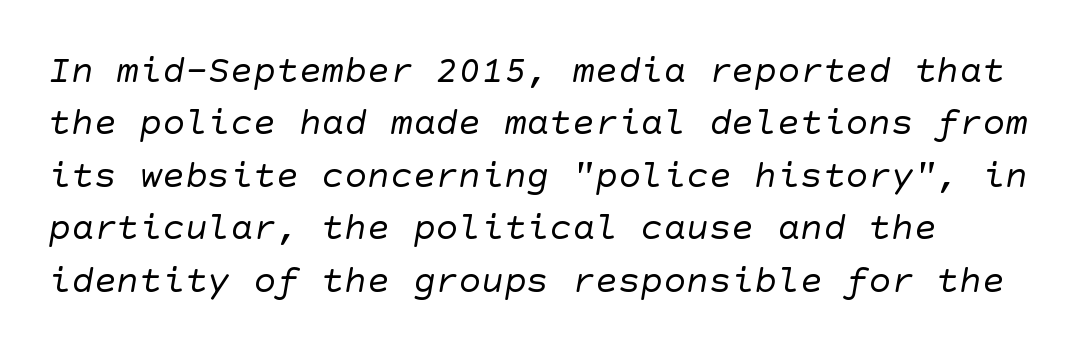
{"serif": "no", "bold": "no", "weight": "regular", "width": "normal", "stroke_contrast": "low", "x_height": "large", "underline": "no", "line_spacing": "normal", "line_spacing_ratio": 1.38, "letter_spacing": "normal", "letter_spacing_em": 0.0, "glyph_px": 38}
